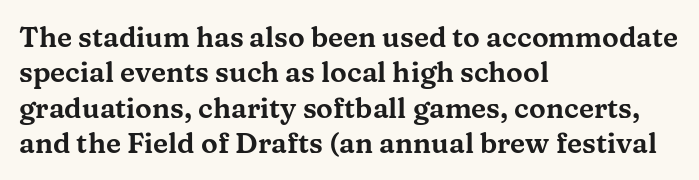
Q: Is the text italic (slanted)? A: No, it is upright.
Q: Is the typeface a serif or a sans-serif typeface? A: Serif.
Q: Is the text underlined? A: No.
Q: How is the paragraph aligned? A: Left-aligned.
Q: Is the spacing between letters normal or unusually wide? A: Normal.
Q: Is the spacing between lines tight, normal or loose? A: Normal.
Q: Width (condensed, normal, or wide)? A: Wide.
Q: Stroke contrast? A: Medium.
Q: x-height? A: Medium.
Q: Monospaced? A: No.
